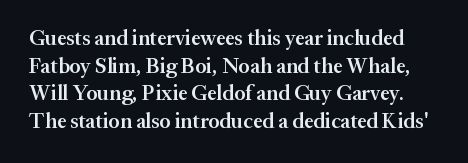
The image shows 21 px text type, upright; set normal line spacing (1.31x), normal letter spacing, not underlined.
